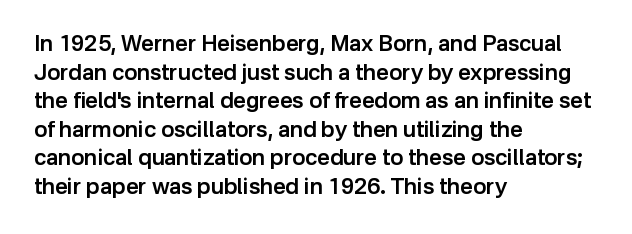
Q: Is the text bold? A: Semi-bold.
Q: Is the text italic (slanted)? A: No, it is upright.
Q: Is the text underlined? A: No.
Q: How is the paragraph aligned? A: Left-aligned.
Q: Is the spacing between letters normal or unusually wide? A: Normal.
Q: Is the spacing between lines tight, normal or loose? A: Normal.
